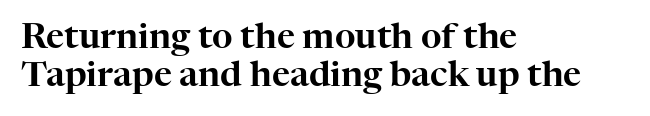
{"serif": "yes", "italic": "no", "width": "normal", "stroke_contrast": "high", "x_height": "medium", "monospaced": "no", "underline": "no", "align": "left", "line_spacing": "tight", "line_spacing_ratio": 1.08, "letter_spacing": "normal", "letter_spacing_em": 0.0, "glyph_px": 35}
